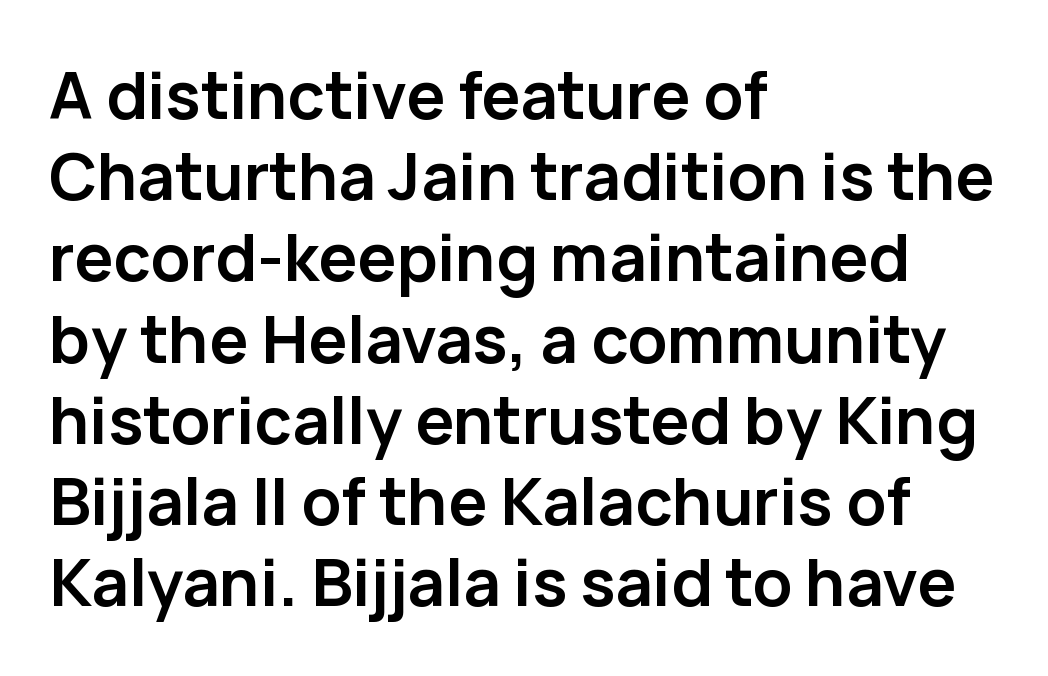
Q: Is the text bold? A: Yes.
Q: Is the text italic (slanted)? A: No, it is upright.
Q: Is the typeface a serif or a sans-serif typeface? A: Sans-serif.
Q: Is the text underlined? A: No.
Q: How is the paragraph aligned? A: Left-aligned.
Q: Is the spacing between letters normal or unusually wide? A: Normal.
Q: Is the spacing between lines tight, normal or loose? A: Normal.
Q: Width (condensed, normal, or wide)? A: Normal.
Q: Stroke contrast? A: Low.
Q: x-height? A: Medium.
Q: Monospaced? A: No.
